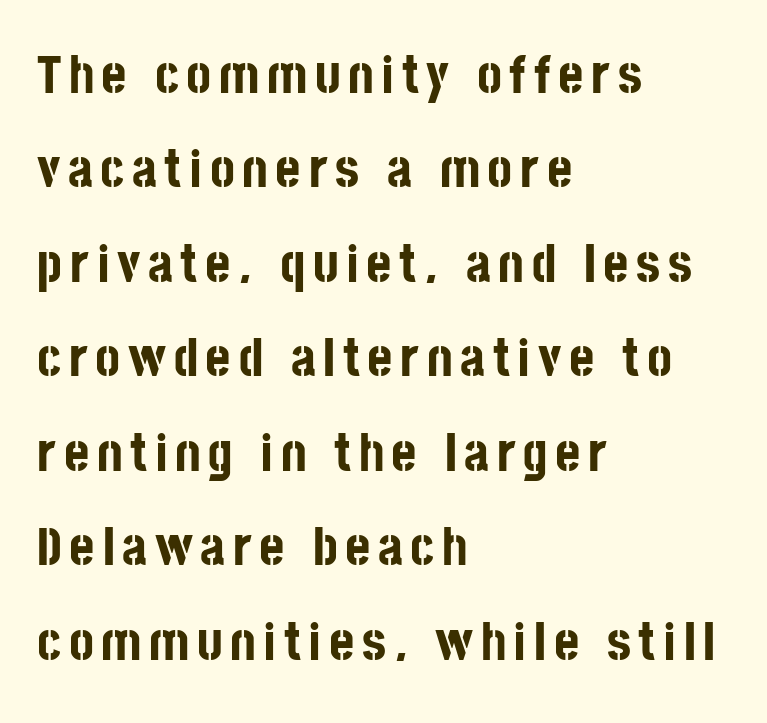
Q: Is the text bold? A: Yes.
Q: Is the text italic (slanted)? A: No, it is upright.
Q: Is the typeface a serif or a sans-serif typeface? A: Sans-serif.
Q: Is the text underlined? A: No.
Q: How is the paragraph aligned? A: Left-aligned.
Q: Width (condensed, normal, or wide)? A: Condensed.
Q: Stroke contrast? A: Low.
Q: x-height? A: Large.
Q: Monospaced? A: No.
